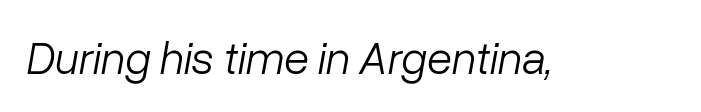
{"italic": "yes", "lean": "right", "slant_degrees": 10, "bold": "no", "weight": "light", "width": "normal", "stroke_contrast": "low", "x_height": "medium", "monospaced": "no", "underline": "no", "letter_spacing": "normal", "letter_spacing_em": 0.0, "glyph_px": 46}
